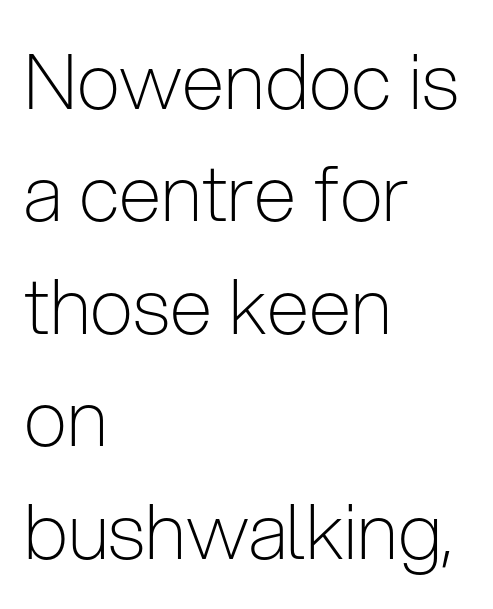
If you measured baseline to baseline, you'd find a middling distance. Is the type heavy? It reads as light-to-regular instead. Posture: straight, roman, zero tilt. Quick note: underline off. The setting favours the left margin, as ordinary paragraphs usually do.
